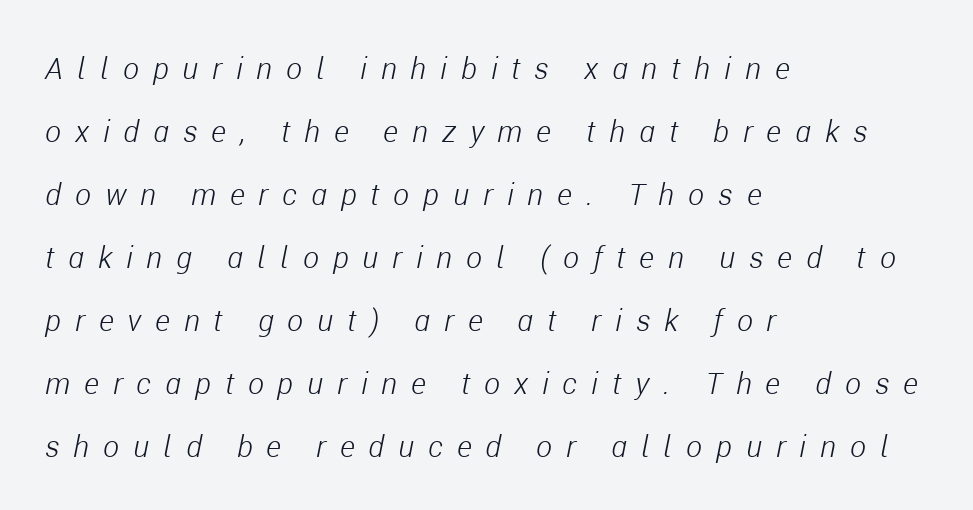
{"italic": "yes", "lean": "right", "slant_degrees": 11, "bold": "no", "weight": "light", "width": "condensed", "stroke_contrast": "low", "x_height": "medium", "monospaced": "no", "underline": "no", "align": "left", "line_spacing": "loose", "line_spacing_ratio": 2.1, "letter_spacing": "wide", "letter_spacing_em": 0.47, "glyph_px": 30}
